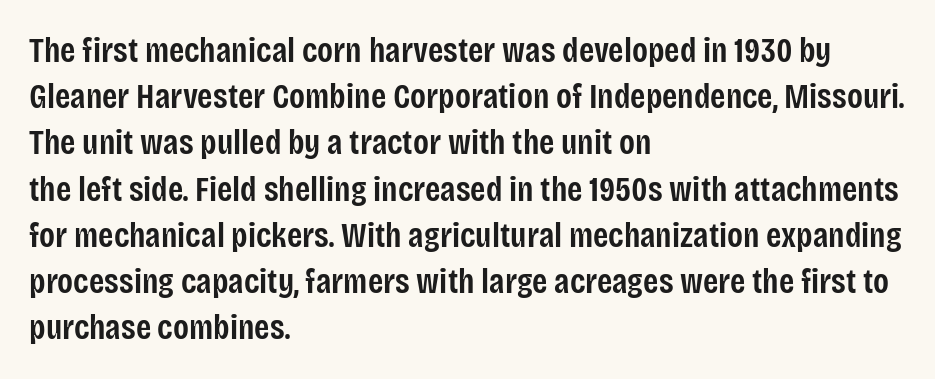
The image shows 35 px semibold, condensed sans-serif type, upright; set left-aligned, normal line spacing (1.32x), normal letter spacing, not underlined; low stroke contrast and a large x-height.
